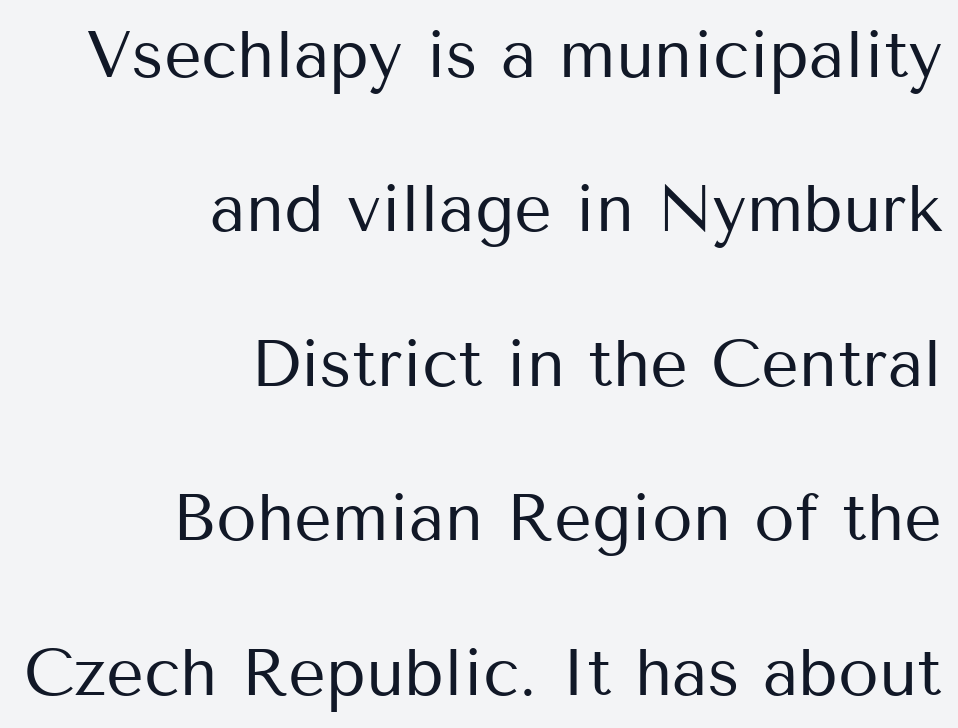
Q: Is the text bold? A: No.
Q: Is the text italic (slanted)? A: No, it is upright.
Q: Is the typeface a serif or a sans-serif typeface? A: Sans-serif.
Q: Is the text underlined? A: No.
Q: How is the paragraph aligned? A: Right-aligned.
Q: Is the spacing between letters normal or unusually wide? A: Normal.
Q: Is the spacing between lines tight, normal or loose? A: Loose.
Q: Width (condensed, normal, or wide)? A: Normal.
Q: Stroke contrast? A: Medium.
Q: x-height? A: Medium.
Q: Monospaced? A: No.
